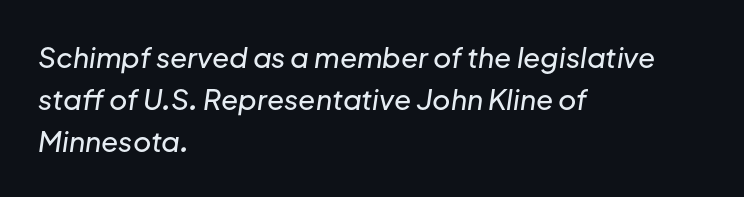
Proportional: the letters do not fall into vertical columns. The space beneath each line is pristine and unruled. This block has exactly the height ordinary leading produces. Notice how the passage keeps a crisp vertical edge on the left only. The gaps between neighbouring characters are ordinary and unremarkable.
